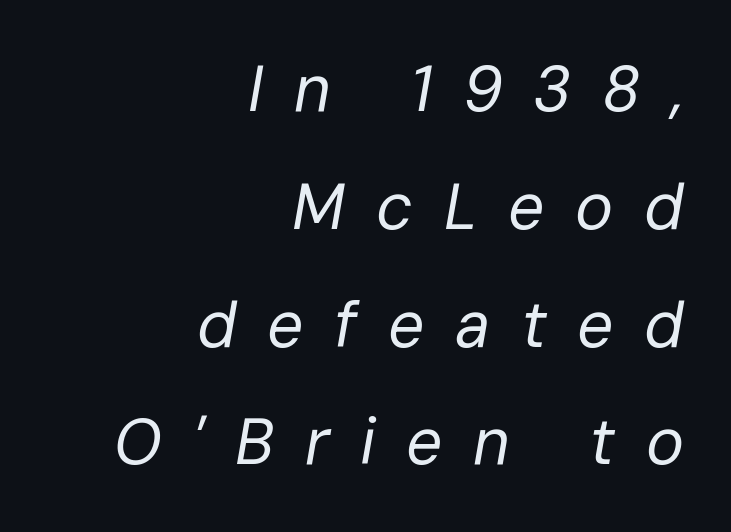
Leftover space on each line is placed entirely before the opening word. Think of a printed novel: that variable character pitch is what you see here. Nobody drew a line under any word here. Look at the tracking — it's clearly loosened, letters drifting apart. Stroke mass is kept to a normal reading level or below. The typography opts for an oblique posture over an upright one.
